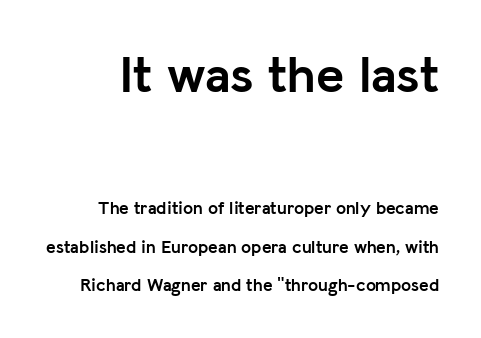
{"serif": "no", "italic": "no", "bold": "yes", "weight": "semibold", "width": "normal", "stroke_contrast": "low", "x_height": "medium", "monospaced": "no", "underline": "no", "line_spacing": "loose", "line_spacing_ratio": 2.13, "letter_spacing": "normal", "letter_spacing_em": 0.0, "larger_block": "first", "size_ratio": 2.94, "glyph_px": 53}
